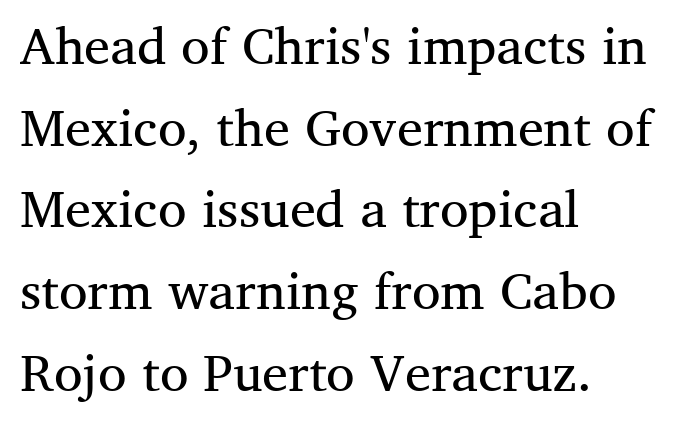
Q: Is the text bold? A: No.
Q: Is the text italic (slanted)? A: No, it is upright.
Q: Is the typeface a serif or a sans-serif typeface? A: Serif.
Q: Is the text underlined? A: No.
Q: How is the paragraph aligned? A: Left-aligned.
Q: Is the spacing between letters normal or unusually wide? A: Normal.
Q: Is the spacing between lines tight, normal or loose? A: Normal.
Q: Width (condensed, normal, or wide)? A: Normal.
Q: Stroke contrast? A: Medium.
Q: x-height? A: Medium.
Q: Monospaced? A: No.
